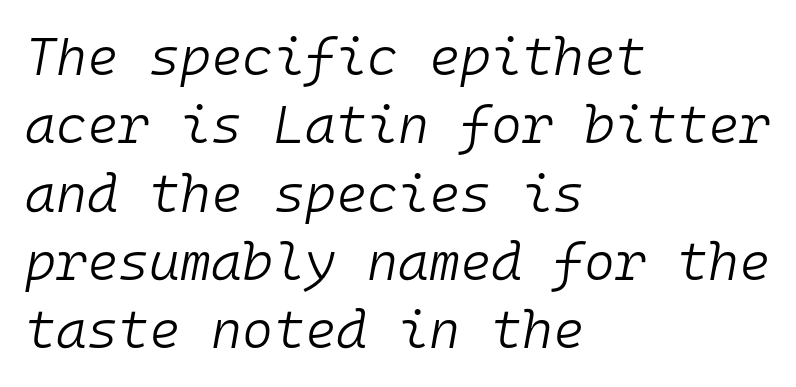
Q: Is the text bold? A: No.
Q: Is the text italic (slanted)? A: Yes, it leans right by about 10 degrees.
Q: Is the text underlined? A: No.
Q: How is the paragraph aligned? A: Left-aligned.
Q: Is the spacing between letters normal or unusually wide? A: Normal.
Q: Is the spacing between lines tight, normal or loose? A: Normal.
Q: Width (condensed, normal, or wide)? A: Normal.
Q: Stroke contrast? A: Low.
Q: x-height? A: Medium.
Q: Monospaced? A: Yes.
